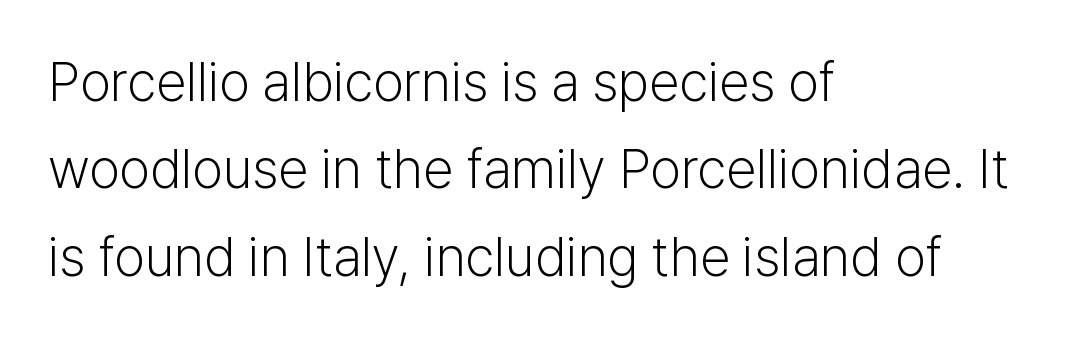
Q: Is the text bold? A: No.
Q: Is the text italic (slanted)? A: No, it is upright.
Q: Is the typeface a serif or a sans-serif typeface? A: Sans-serif.
Q: Is the text underlined? A: No.
Q: How is the paragraph aligned? A: Left-aligned.
Q: Is the spacing between letters normal or unusually wide? A: Normal.
Q: Is the spacing between lines tight, normal or loose? A: Normal.
Q: Width (condensed, normal, or wide)? A: Normal.
Q: Stroke contrast? A: Low.
Q: x-height? A: Medium.
Q: Monospaced? A: No.
